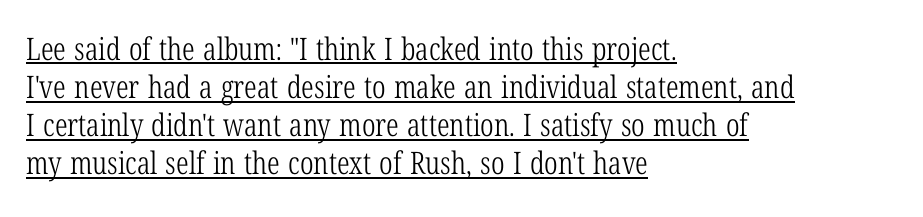
No extra tracking has been applied to these lines. These lines are rendered in a variable-pitch font. The setting favours the left margin, as ordinary paragraphs usually do. The typeface has the unassuming heft of standard copy or less. Underlining? Definitely there. Does the type have serifs? Yes, each stem ends in a small foot.
